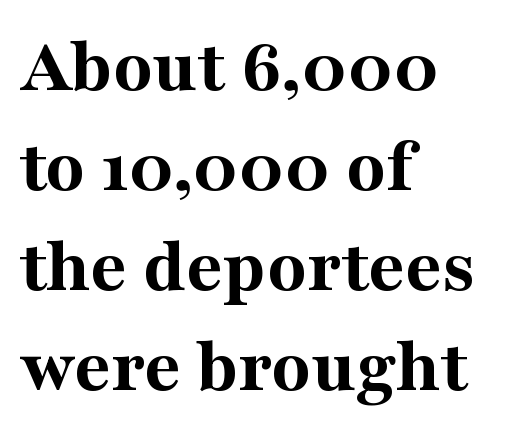
{"serif": "yes", "italic": "no", "bold": "yes", "weight": "bold", "width": "normal", "stroke_contrast": "medium", "x_height": "medium", "monospaced": "no", "underline": "no", "align": "left", "line_spacing": "normal", "line_spacing_ratio": 1.25, "letter_spacing": "normal", "letter_spacing_em": 0.0, "glyph_px": 80}
